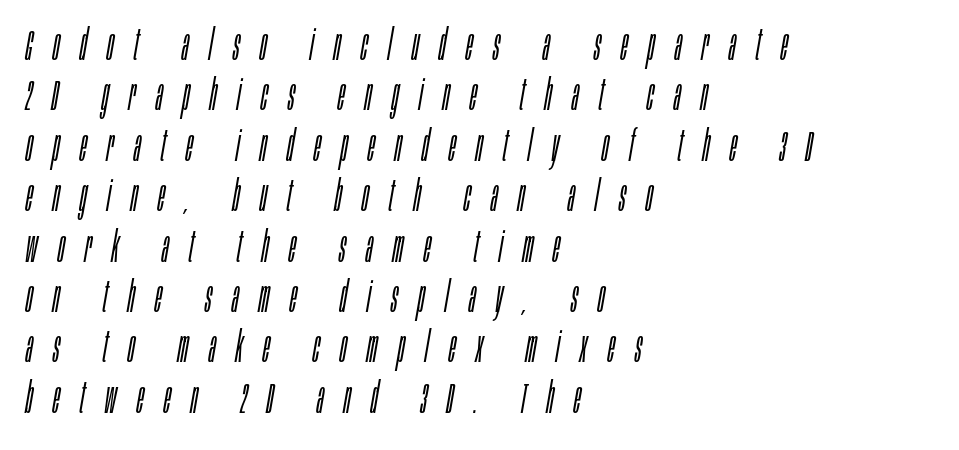
Q: Is the text bold? A: No.
Q: Is the text italic (slanted)? A: Yes, it leans right by about 10 degrees.
Q: Is the text underlined? A: No.
Q: How is the paragraph aligned? A: Left-aligned.
Q: Is the spacing between letters normal or unusually wide? A: Unusually wide.
Q: Width (condensed, normal, or wide)? A: Condensed.
Q: Stroke contrast? A: Low.
Q: x-height? A: Large.
Q: Monospaced? A: No.
